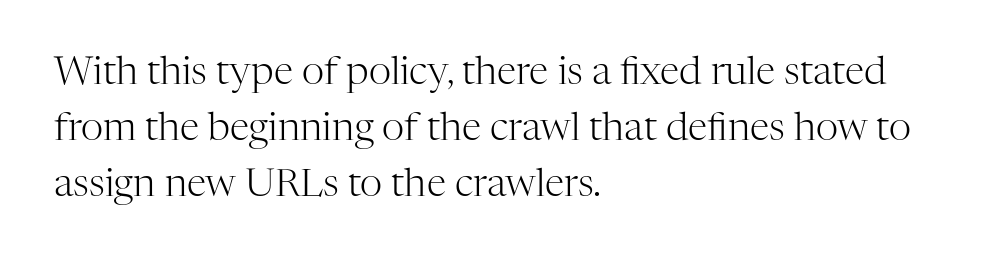
{"serif": "yes", "italic": "no", "bold": "no", "weight": "light", "width": "normal", "stroke_contrast": "high", "x_height": "medium", "monospaced": "no", "underline": "no", "align": "left", "line_spacing": "normal", "line_spacing_ratio": 1.43, "letter_spacing": "normal", "letter_spacing_em": 0.0, "glyph_px": 39}
